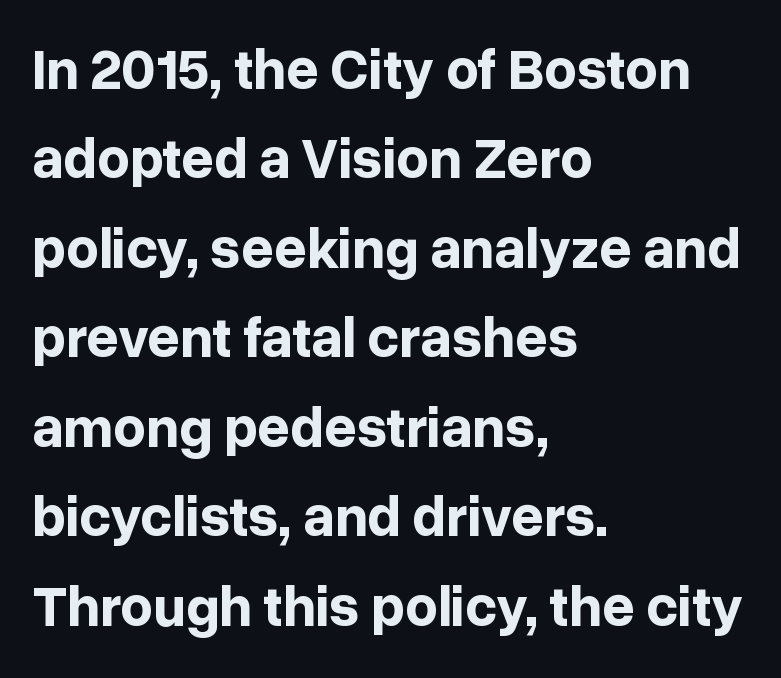
The image shows 57 px bold sans-serif type, upright; set left-aligned, normal line spacing (1.57x), normal letter spacing, not underlined; low stroke contrast and a medium x-height.
